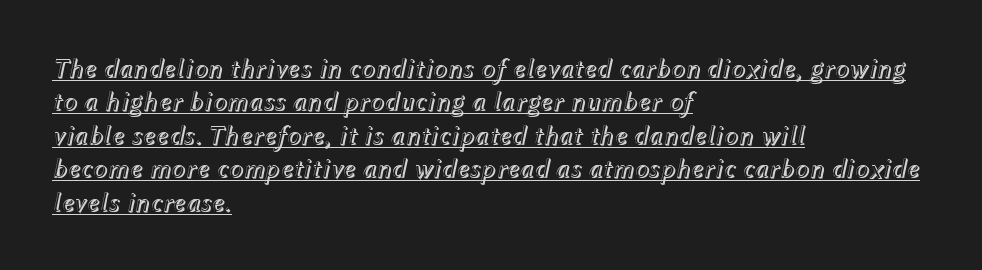
Q: Is the text italic (slanted)? A: Yes, it leans right by about 12 degrees.
Q: Is the text underlined? A: Yes.
Q: How is the paragraph aligned? A: Left-aligned.
Q: Is the spacing between letters normal or unusually wide? A: Normal.
